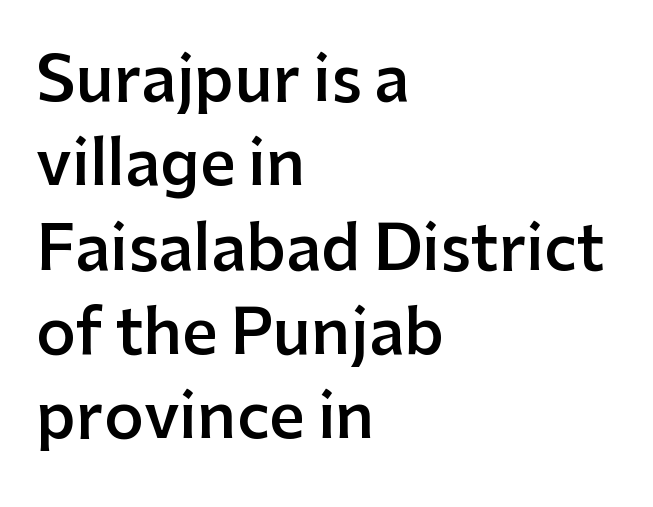
The glyphs are unaccompanied by any horizontal stroke below them. It's the straight-up-and-down kind of type. The gaps between neighbouring characters are ordinary and unremarkable. Firm but not heavy-handed strokes: this text is semibold. Is this a fixed-width face? No — the glyphs have proportional, varying widths.
